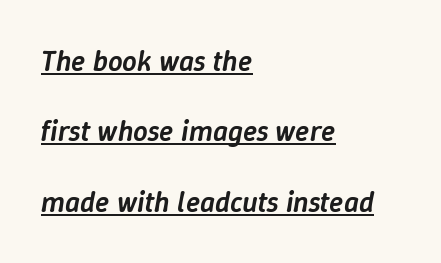
{"italic": "yes", "lean": "right", "slant_degrees": 9, "bold": "semi", "weight": "semibold", "width": "normal", "stroke_contrast": "low", "x_height": "medium", "monospaced": "no", "underline": "yes", "align": "left", "line_spacing": "loose", "line_spacing_ratio": 2.43, "letter_spacing": "normal", "letter_spacing_em": 0.0, "glyph_px": 29}
